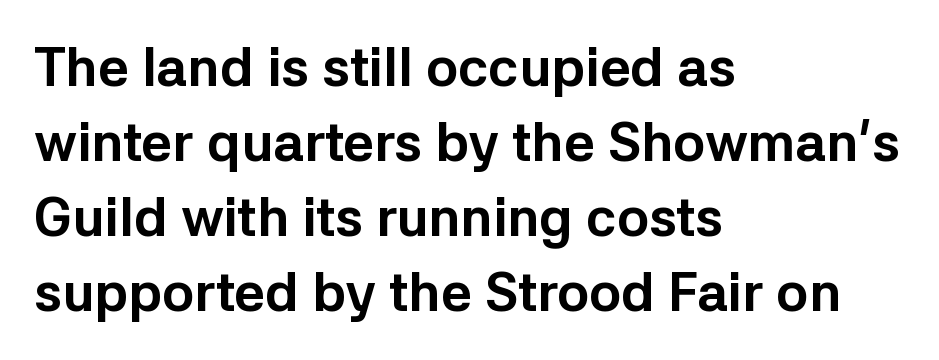
{"serif": "no", "italic": "no", "bold": "yes", "weight": "bold", "width": "normal", "stroke_contrast": "low", "x_height": "medium", "monospaced": "no", "underline": "no", "align": "left", "line_spacing": "normal", "line_spacing_ratio": 1.39, "letter_spacing": "normal", "letter_spacing_em": 0.0, "glyph_px": 54}
